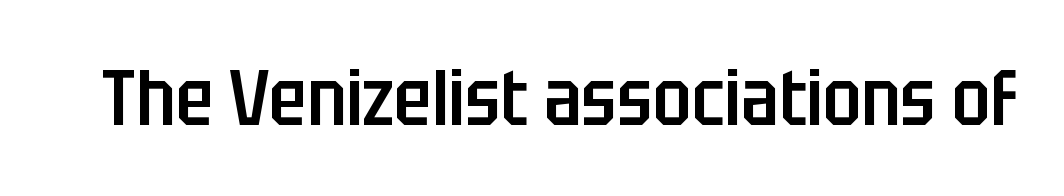
A typesetter would call this zero additional tracking. A typesetter would label this face a sans. These words are printed semibold, heavier than regular yet not bold. The foot of each line stays bare and open.
